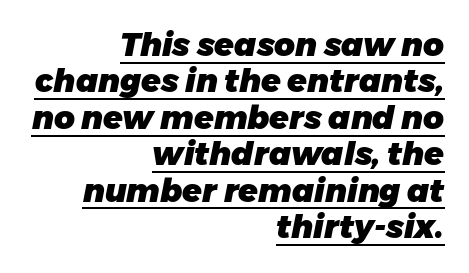
{"italic": "yes", "lean": "right", "slant_degrees": 11, "bold": "yes", "weight": "heavy", "width": "normal", "stroke_contrast": "low", "x_height": "medium", "monospaced": "no", "underline": "yes", "align": "right", "line_spacing": "tight", "line_spacing_ratio": 1.14, "letter_spacing": "normal", "letter_spacing_em": 0.0, "glyph_px": 32}
